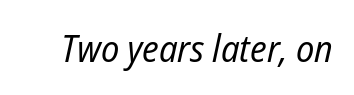
The image shows 38 px regular-weight, condensed type, italic (leaning right); set normal letter spacing, not underlined; low stroke contrast and a medium x-height.
